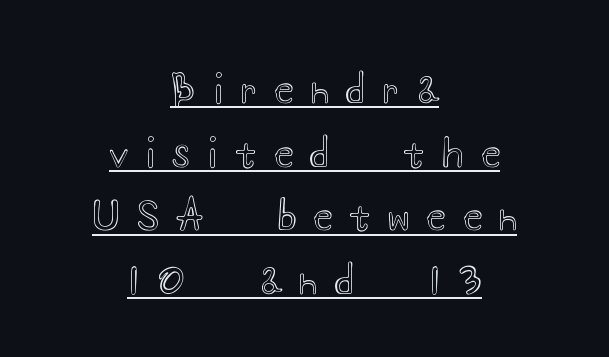
Q: Is the text italic (slanted)? A: No, it is upright.
Q: Is the text underlined? A: Yes.
Q: How is the paragraph aligned? A: Centered.
Q: Is the spacing between letters normal or unusually wide? A: Unusually wide.
Q: Is the spacing between lines tight, normal or loose? A: Normal.
Q: Width (condensed, normal, or wide)? A: Wide.
Q: x-height? A: Small.
Q: Monospaced? A: No.
